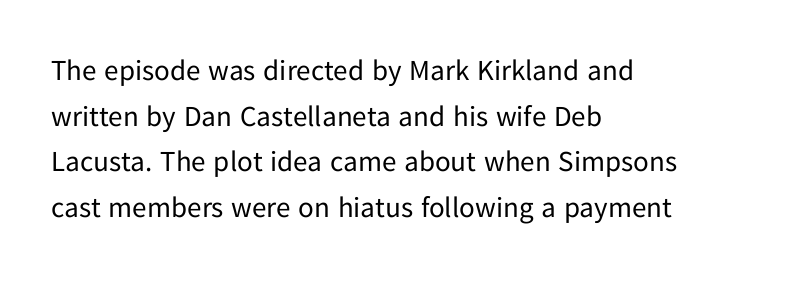
Q: Is the text bold? A: No.
Q: Is the text italic (slanted)? A: No, it is upright.
Q: Is the typeface a serif or a sans-serif typeface? A: Sans-serif.
Q: Is the text underlined? A: No.
Q: How is the paragraph aligned? A: Left-aligned.
Q: Is the spacing between letters normal or unusually wide? A: Normal.
Q: Is the spacing between lines tight, normal or loose? A: Normal.
Q: Width (condensed, normal, or wide)? A: Normal.
Q: Stroke contrast? A: Low.
Q: x-height? A: Medium.
Q: Monospaced? A: No.
